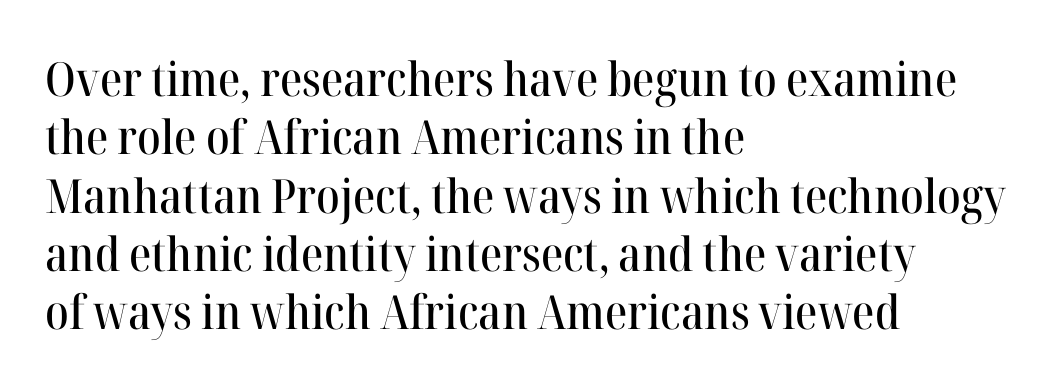
Q: Is the text italic (slanted)? A: No, it is upright.
Q: Is the typeface a serif or a sans-serif typeface? A: Serif.
Q: Is the text underlined? A: No.
Q: How is the paragraph aligned? A: Left-aligned.
Q: Is the spacing between letters normal or unusually wide? A: Normal.
Q: Width (condensed, normal, or wide)? A: Normal.
Q: Stroke contrast? A: High.
Q: x-height? A: Medium.
Q: Monospaced? A: No.
